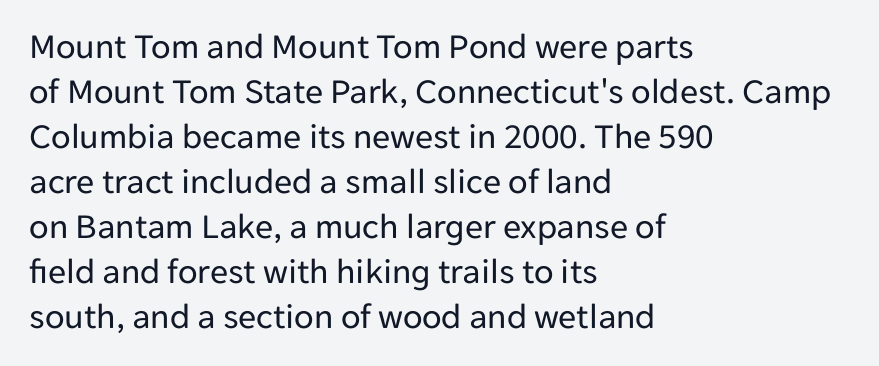
Q: Is the text bold? A: No.
Q: Is the text italic (slanted)? A: No, it is upright.
Q: Is the typeface a serif or a sans-serif typeface? A: Sans-serif.
Q: Is the text underlined? A: No.
Q: How is the paragraph aligned? A: Left-aligned.
Q: Is the spacing between letters normal or unusually wide? A: Normal.
Q: Is the spacing between lines tight, normal or loose? A: Normal.
Q: Width (condensed, normal, or wide)? A: Normal.
Q: Stroke contrast? A: Low.
Q: x-height? A: Medium.
Q: Monospaced? A: No.
